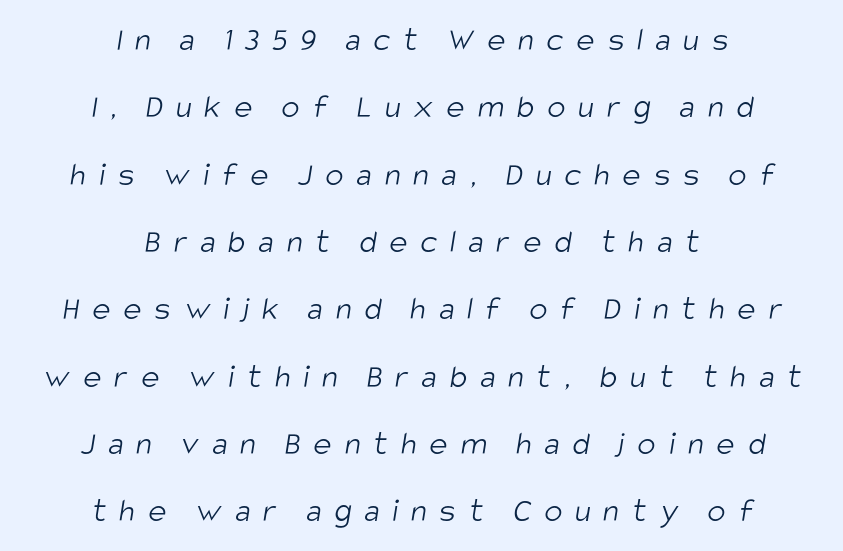
{"serif": "no", "bold": "no", "weight": "light", "width": "condensed", "stroke_contrast": "low", "x_height": "large", "monospaced": "no", "underline": "no", "align": "center", "line_spacing": "loose", "line_spacing_ratio": 1.98, "letter_spacing": "wide", "letter_spacing_em": 0.38, "glyph_px": 34}
